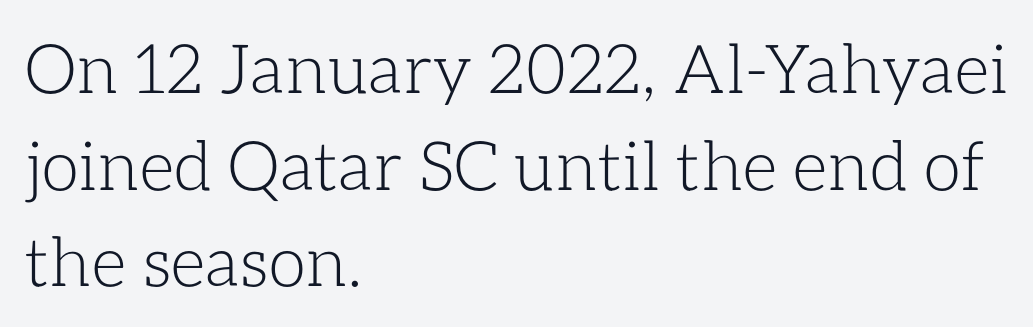
No word sits above an underline. Caption: multi-line text, flush left, ragged right. The vertical gap from one line to the next is medium. The lettering holds an erect, upright posture throughout. Stems and bowls with no extra thickness — not bold.
